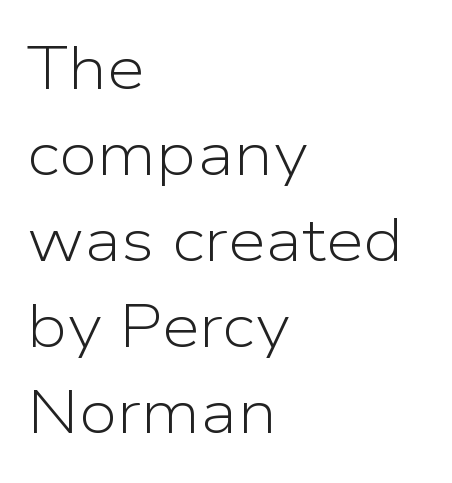
Q: Is the text bold? A: No.
Q: Is the text italic (slanted)? A: No, it is upright.
Q: Is the typeface a serif or a sans-serif typeface? A: Sans-serif.
Q: Is the text underlined? A: No.
Q: How is the paragraph aligned? A: Left-aligned.
Q: Is the spacing between letters normal or unusually wide? A: Normal.
Q: Is the spacing between lines tight, normal or loose? A: Normal.
Q: Width (condensed, normal, or wide)? A: Normal.
Q: Stroke contrast? A: Low.
Q: x-height? A: Medium.
Q: Monospaced? A: No.
